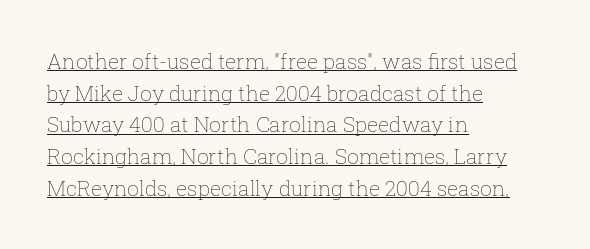
The weight tops out at a normal text grade. Which margin do the lines hug? The left one — the right edge is uneven. Looks like someone drew a line under every word here. This sample uses plain, unmodified letter spacing. This is roman type, the default non-slanted kind.
